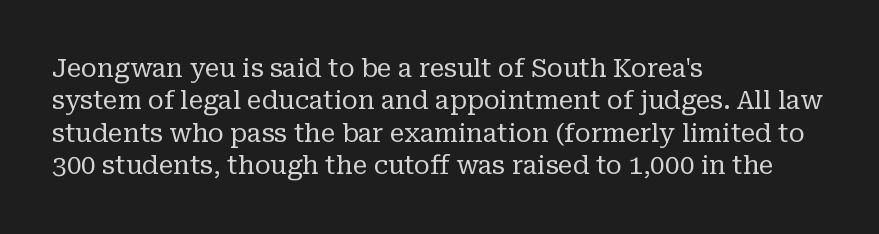
The image shows 26 px text type, upright; set left-aligned, normal line spacing (1.25x), normal letter spacing, not underlined.
